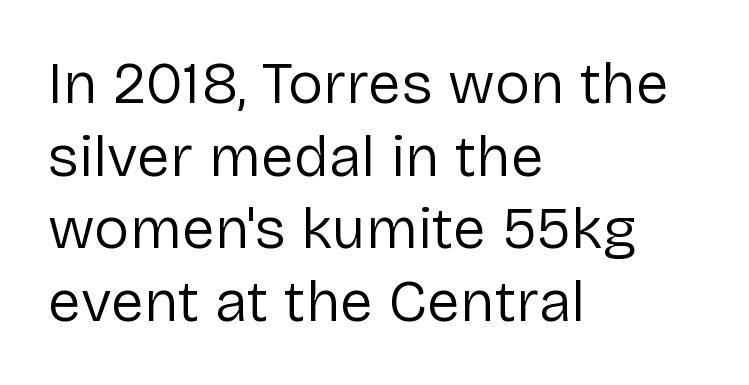
{"serif": "no", "italic": "no", "bold": "no", "weight": "regular", "width": "normal", "stroke_contrast": "low", "x_height": "medium", "monospaced": "no", "underline": "no", "align": "left", "line_spacing_ratio": 1.23, "letter_spacing": "normal", "letter_spacing_em": 0.0, "glyph_px": 59}
